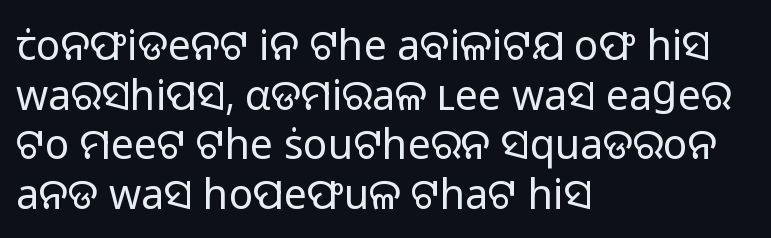
Tall strokes in this sample are plumb rather than angled. Are there feet on the stems? There aren't — it's a sans. The strokes are not fattened; the text isn't bold. The strip under each line holds only bare page. Observe the ordinary spacing: letters are neighbours, not strangers. The face used here is proportionally spaced, like ordinary book or web type.
